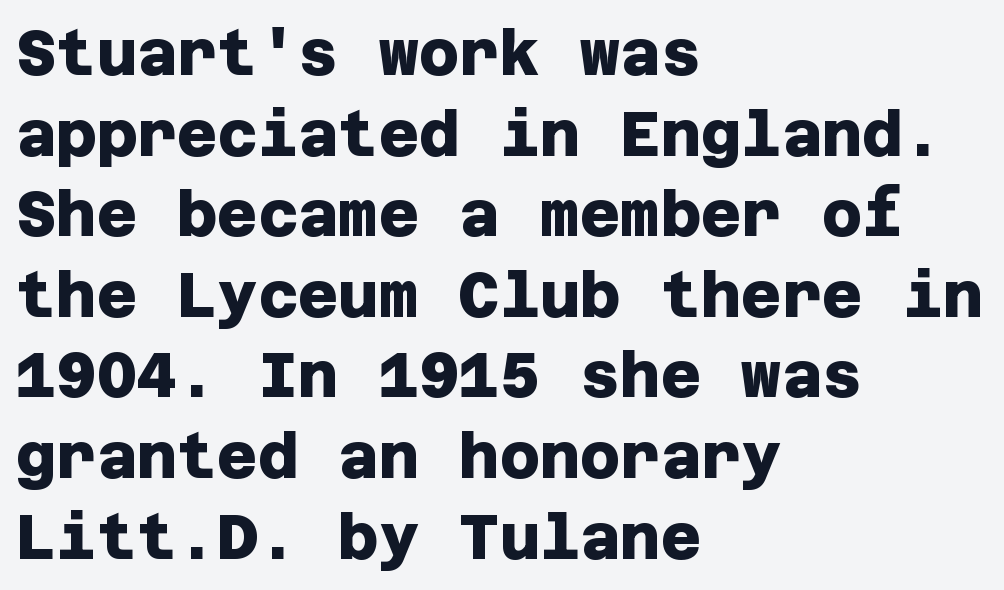
The image shows 62 px heavy sans-serif type; set left-aligned, normal line spacing (1.3x), normal letter spacing, not underlined; low stroke contrast and a large x-height.
